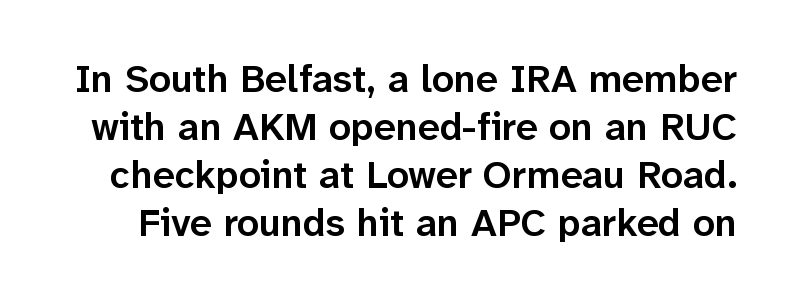
Q: Is the text bold? A: Semi-bold.
Q: Is the text italic (slanted)? A: No, it is upright.
Q: Is the typeface a serif or a sans-serif typeface? A: Sans-serif.
Q: Is the text underlined? A: No.
Q: Is the spacing between letters normal or unusually wide? A: Normal.
Q: Width (condensed, normal, or wide)? A: Normal.
Q: Stroke contrast? A: Low.
Q: x-height? A: Medium.
Q: Monospaced? A: No.
